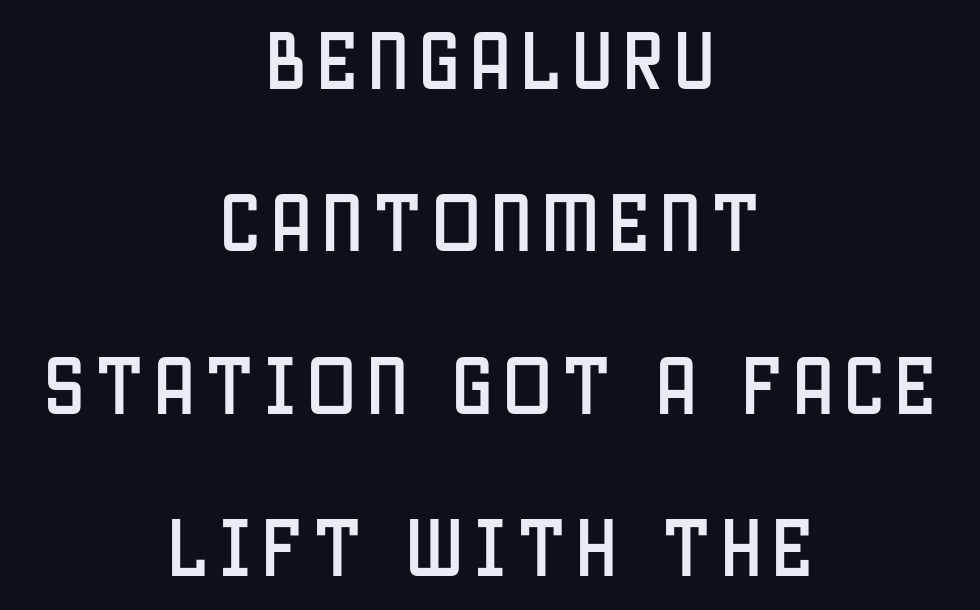
Layout note: lines centered. This sample uses a sans-serif face. Here the designer chose a conventional face with non-uniform glyph widths. Does the leading feel generous? Absolutely, it's lavish. Does the lettering tilt? It doesn't — this is upright.
